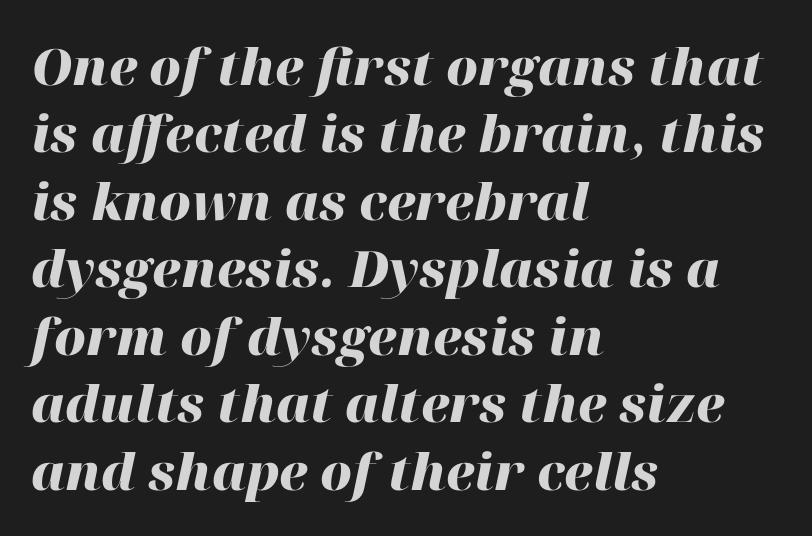
Characters are canted at an angle relative to the baseline's perpendicular. Rows of type keep a routine distance in the vertical direction. The letters sit at their default tracking, neither squeezed nor spread. Stroke thickness is high; the sample reads as a true bold.
